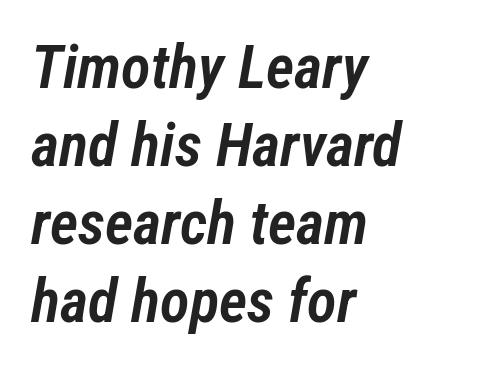
{"italic": "yes", "lean": "right", "slant_degrees": 12, "bold": "semi", "weight": "semibold", "width": "condensed", "stroke_contrast": "low", "x_height": "medium", "monospaced": "no", "underline": "no", "align": "left", "line_spacing": "normal", "line_spacing_ratio": 1.28, "letter_spacing": "normal", "letter_spacing_em": 0.0, "glyph_px": 61}
